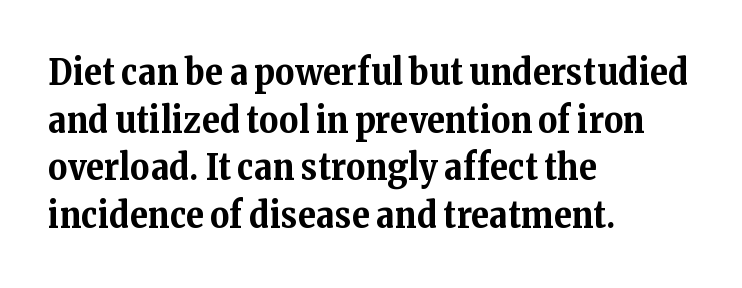
{"serif": "yes", "italic": "no", "bold": "yes", "weight": "bold", "width": "normal", "stroke_contrast": "medium", "x_height": "medium", "monospaced": "no", "underline": "no", "align": "left", "line_spacing": "normal", "line_spacing_ratio": 1.29, "letter_spacing": "normal", "letter_spacing_em": 0.0, "glyph_px": 37}
